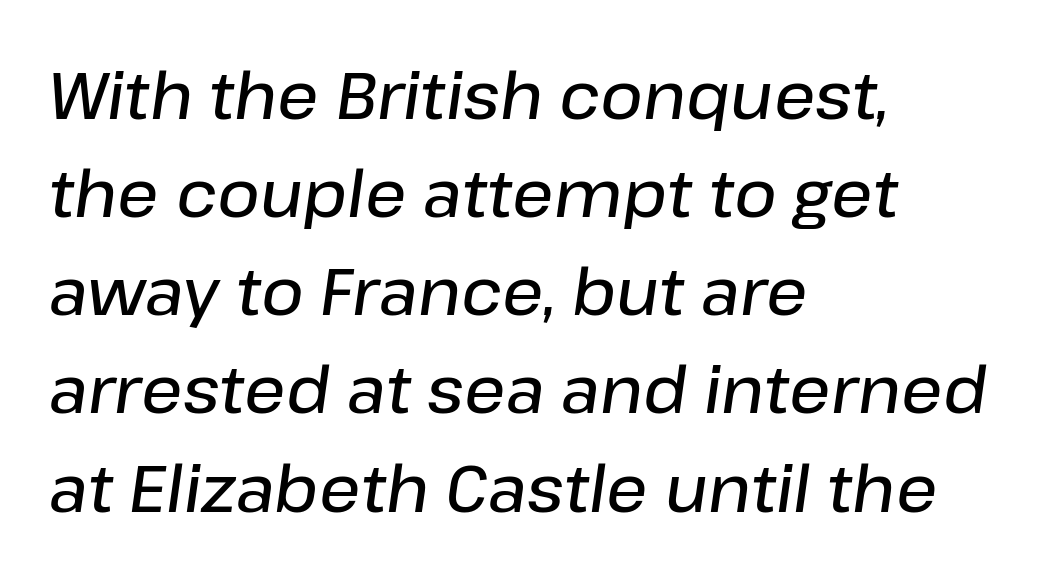
Varying glyph widths throughout — classic text-font behaviour. Leftover space on each line is placed entirely after the last word. The rendering applies a slant to the glyphs. Notice how descenders clear the ascenders below comfortably — that's standard leading. Does the weight exceed regular? Yes, but only to semibold. Caption: standard tracking, unaltered.
